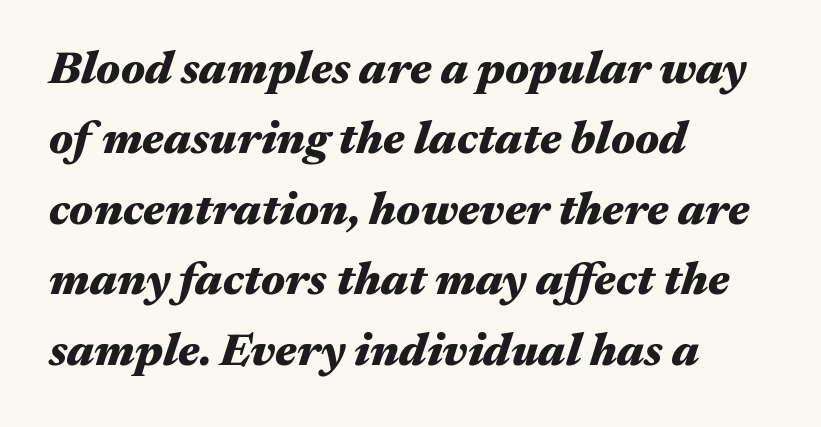
{"italic": "yes", "lean": "right", "slant_degrees": 17, "bold": "yes", "weight": "heavy", "width": "wide", "stroke_contrast": "medium", "x_height": "medium", "monospaced": "no", "underline": "no", "align": "left", "line_spacing": "normal", "line_spacing_ratio": 1.53, "letter_spacing": "normal", "letter_spacing_em": 0.0, "glyph_px": 46}
